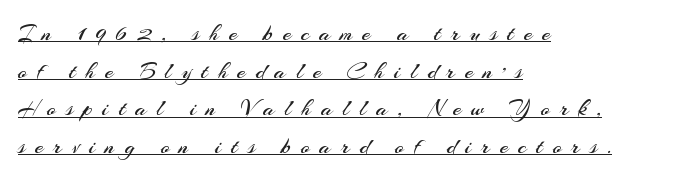
The space between consecutive lines is moderate. How are the letters spaced? Widely, with obvious added tracking. Does the copy run flush right? No — it runs flush left.
